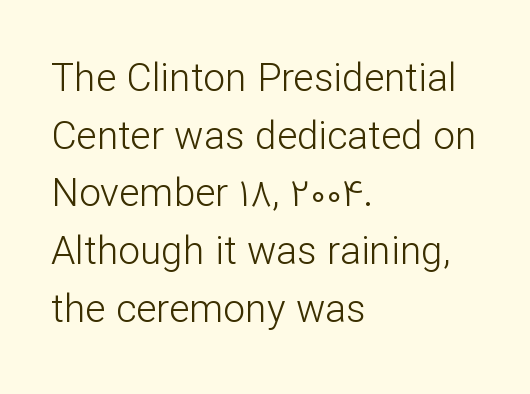
The image shows 39 px light sans-serif type, upright; set left-aligned, normal line spacing (1.48x), normal letter spacing, not underlined; low stroke contrast and a medium x-height.
